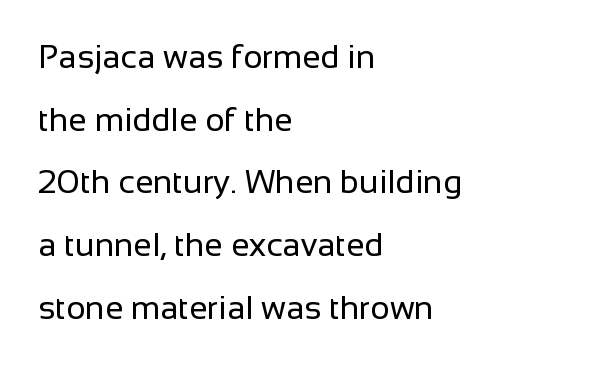
The image shows 33 px regular-weight sans-serif type, upright; set left-aligned, loose line spacing (1.9x), normal letter spacing, not underlined; low stroke contrast and a medium x-height.
